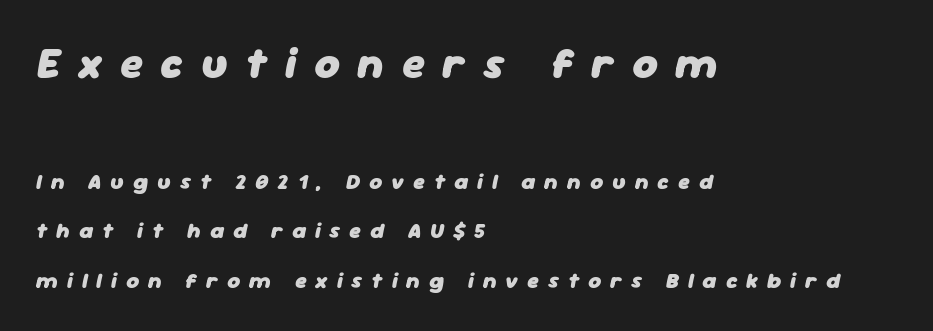
Q: Is the text bold? A: Yes.
Q: Is the text italic (slanted)? A: Yes, it leans right by about 11 degrees.
Q: Is the text underlined? A: No.
Q: How is the paragraph aligned? A: Left-aligned.
Q: Is the spacing between letters normal or unusually wide? A: Unusually wide.
Q: Is the spacing between lines tight, normal or loose? A: Loose.
Q: Which block of text is set in a larger size, the first (top) or the second (bottom)? A: The first (top) one.
Q: Width (condensed, normal, or wide)? A: Normal.
Q: Stroke contrast? A: Low.
Q: x-height? A: Medium.
Q: Monospaced? A: No.
